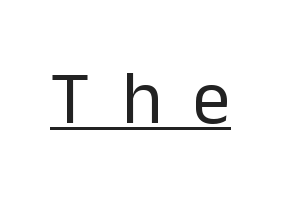
{"serif": "no", "italic": "no", "bold": "no", "weight": "regular", "width": "normal", "stroke_contrast": "low", "x_height": "medium", "monospaced": "no", "underline": "yes", "letter_spacing": "wide", "letter_spacing_em": 0.42, "glyph_px": 75}
